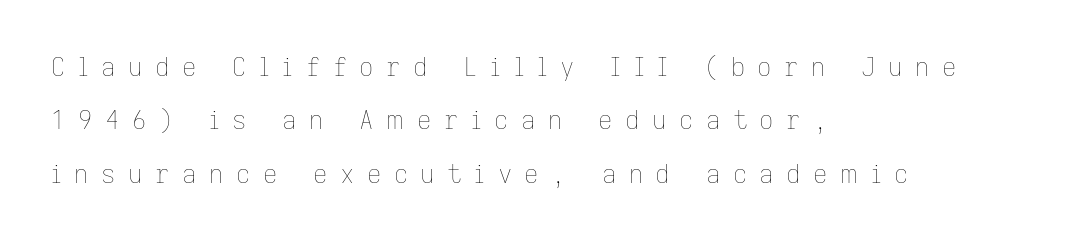
{"italic": "no", "bold": "no", "underline": "no", "align": "left", "line_spacing": "loose", "line_spacing_ratio": 2.14, "letter_spacing": "wide", "letter_spacing_em": 0.5, "glyph_px": 25}
